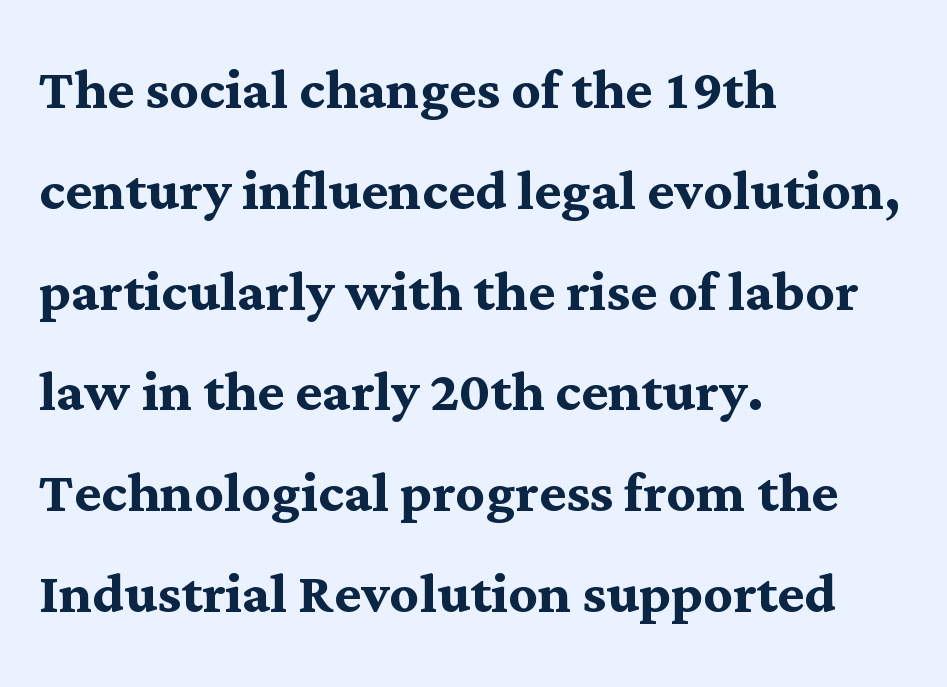
{"serif": "yes", "italic": "no", "bold": "yes", "weight": "semibold", "width": "normal", "stroke_contrast": "medium", "x_height": "medium", "monospaced": "no", "underline": "no", "align": "left", "line_spacing": "normal", "line_spacing_ratio": 1.4, "letter_spacing": "normal", "letter_spacing_em": 0.0, "glyph_px": 72}
